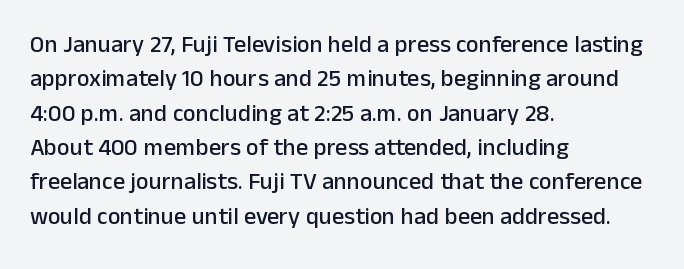
The image shows 24 px text type, upright; set left-aligned, normal line spacing (1.43x), normal letter spacing, not underlined.
